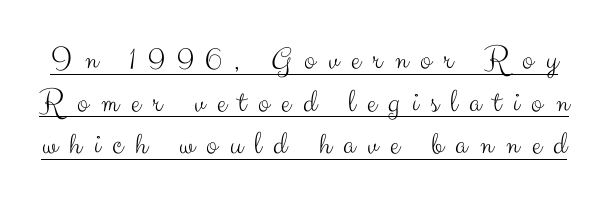
Is the type heavy? It reads as light-to-regular instead. Grotesque or geometric, the face here clearly has no serifs. The rendering inserts visible extra space after every character. Do the characters align in a grid? No, the font is proportional. This sample carries an underscore along the baseline area.
